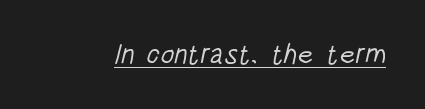
Q: Is the text bold? A: No.
Q: Is the typeface a serif or a sans-serif typeface? A: Sans-serif.
Q: Is the text underlined? A: Yes.
Q: Is the spacing between letters normal or unusually wide? A: Normal.
Q: Width (condensed, normal, or wide)? A: Condensed.
Q: Stroke contrast? A: Low.
Q: x-height? A: Large.
Q: Monospaced? A: No.
